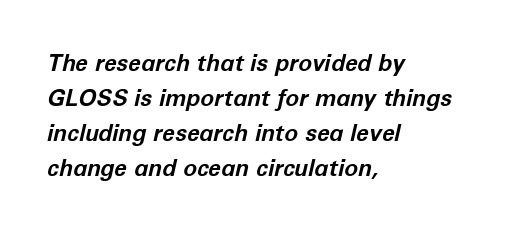
Q: Is the text bold? A: Yes.
Q: Is the text italic (slanted)? A: Yes, it leans right by about 12 degrees.
Q: Is the text underlined? A: No.
Q: How is the paragraph aligned? A: Left-aligned.
Q: Is the spacing between letters normal or unusually wide? A: Normal.
Q: Is the spacing between lines tight, normal or loose? A: Normal.
